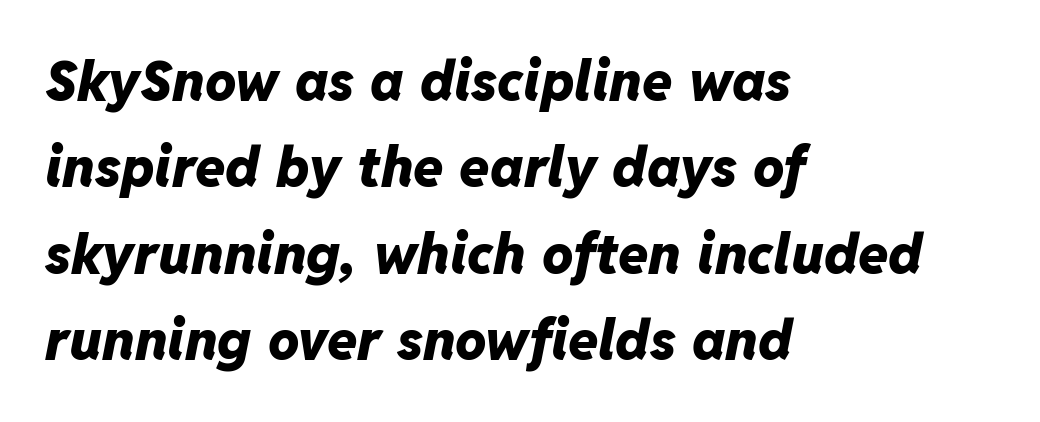
These lines are rendered in a variable-pitch font. This sample is left-justified, so line endings fall wherever the words run out. The space directly below the letters is spotless. Heft: maximum for text — a bold. Yep, that's italic — everything's leaning. The letterforms sit shoulder to shoulder at normal distance.
